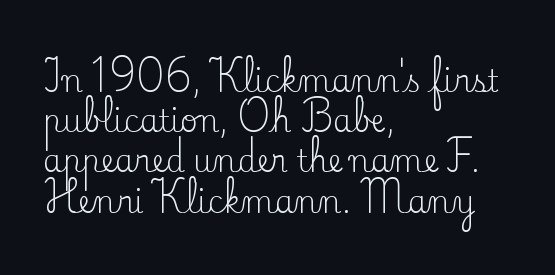
Reading down the column, the eye jumps a familiar distance to each next line. A classic flush-left, rag-right setting is used for this passage. Characters follow at the spacing the type designer built in. The letters advance in unequal steps, a hallmark of proportional type. The cut favours lightness, reaching ordinary text weight at its darkest.
